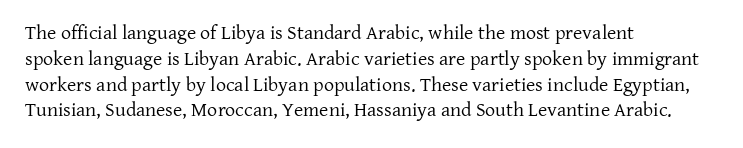
The image shows 20 px text type, upright; set left-aligned, normal line spacing (1.29x), normal letter spacing, not underlined.
